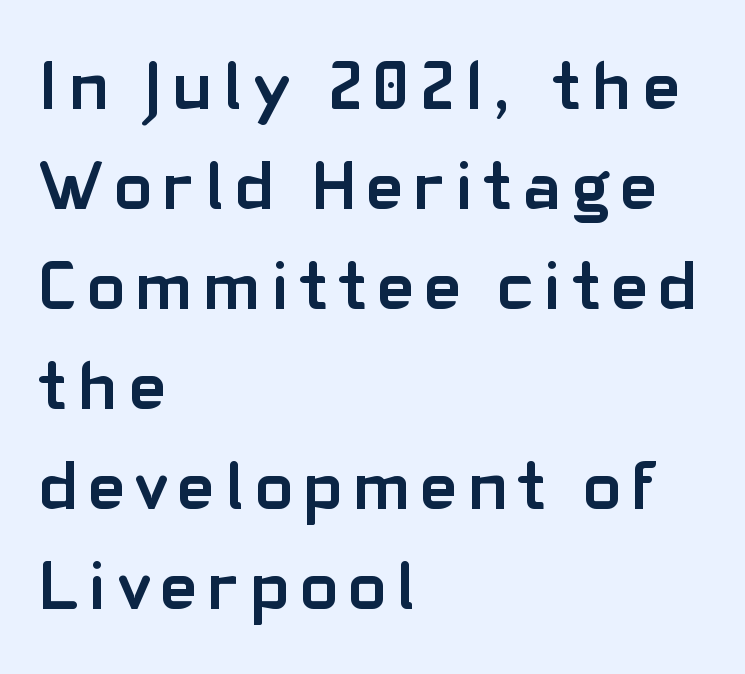
The image shows 69 px semibold sans-serif type, upright; set left-aligned, normal line spacing (1.45x), not underlined; low stroke contrast and a medium x-height.
